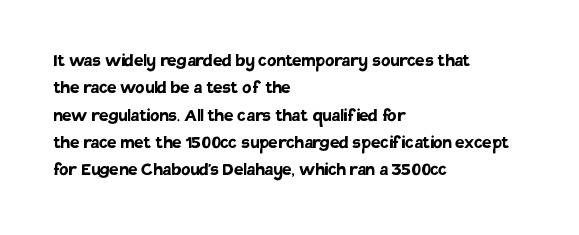
Q: Is the text bold? A: Yes.
Q: Is the text italic (slanted)? A: No, it is upright.
Q: Is the text underlined? A: No.
Q: How is the paragraph aligned? A: Left-aligned.
Q: Is the spacing between letters normal or unusually wide? A: Normal.
Q: Is the spacing between lines tight, normal or loose? A: Normal.
